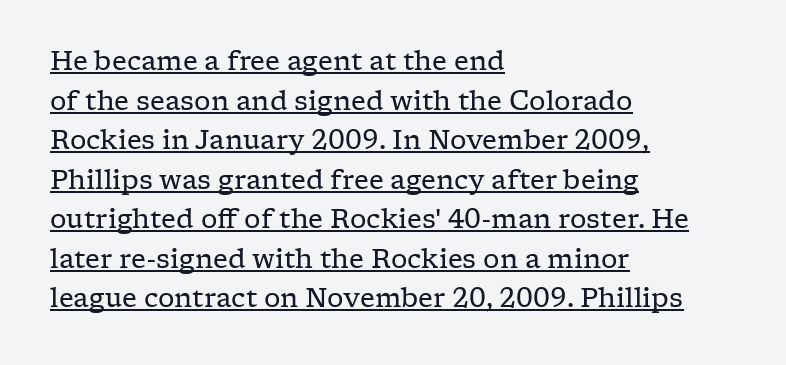
When letters stand straight like this, we call the style roman or upright. The ragged edge is on the right, which tells us the setting is flush left. This block has exactly the height ordinary leading produces. Has an underline been added? It has.
